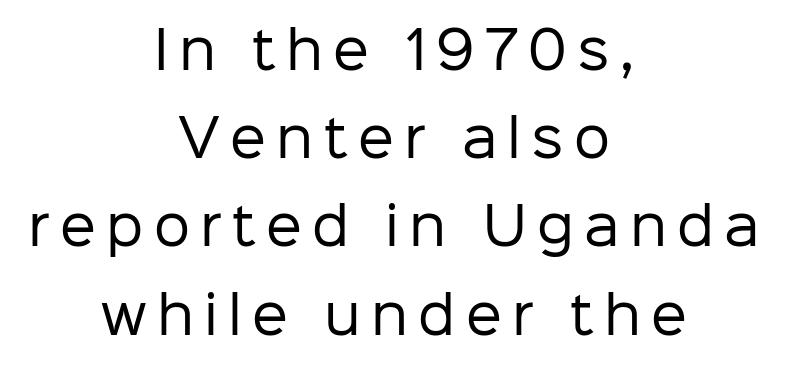
Q: Is the text bold? A: No.
Q: Is the text italic (slanted)? A: No, it is upright.
Q: Is the typeface a serif or a sans-serif typeface? A: Sans-serif.
Q: Is the text underlined? A: No.
Q: How is the paragraph aligned? A: Centered.
Q: Is the spacing between letters normal or unusually wide? A: Unusually wide.
Q: Width (condensed, normal, or wide)? A: Normal.
Q: Stroke contrast? A: Low.
Q: x-height? A: Medium.
Q: Monospaced? A: No.
